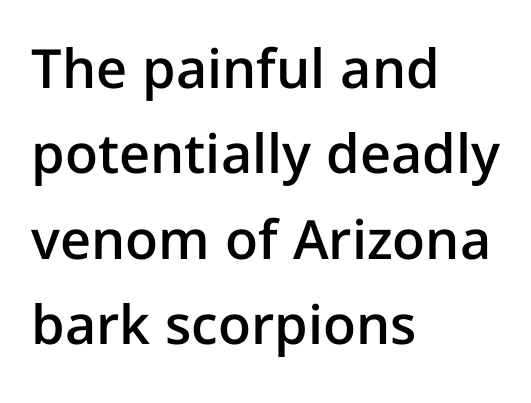
{"serif": "no", "italic": "no", "bold": "semi", "weight": "semibold", "width": "normal", "stroke_contrast": "low", "x_height": "medium", "monospaced": "no", "underline": "no", "align": "left", "line_spacing": "normal", "line_spacing_ratio": 1.58, "letter_spacing": "normal", "letter_spacing_em": 0.0, "glyph_px": 54}
